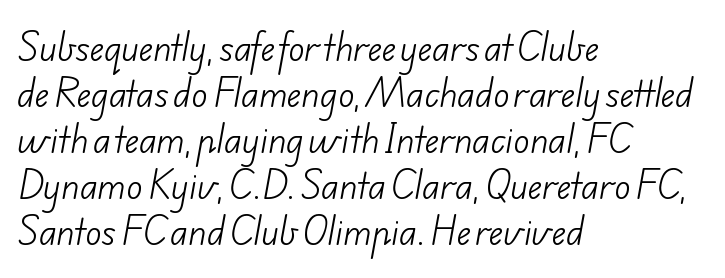
The image shows 34 px light sans-serif type; set left-aligned, normal line spacing (1.35x), normal letter spacing, not underlined; low stroke contrast and a small x-height.
